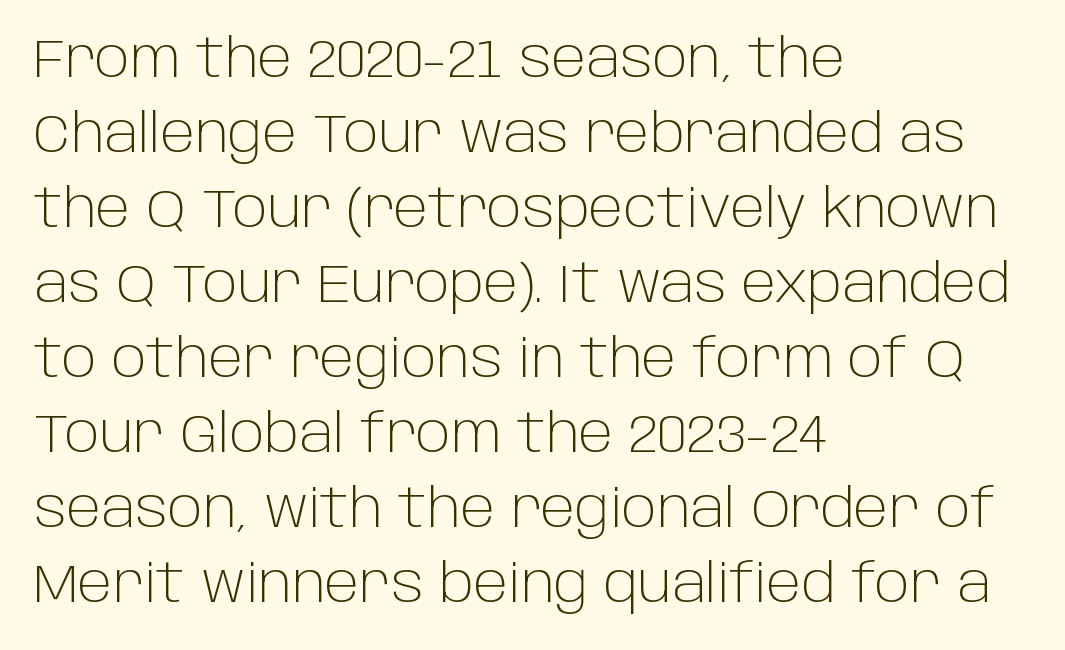
Q: Is the text bold? A: No.
Q: Is the text italic (slanted)? A: No, it is upright.
Q: Is the typeface a serif or a sans-serif typeface? A: Sans-serif.
Q: Is the text underlined? A: No.
Q: How is the paragraph aligned? A: Left-aligned.
Q: Is the spacing between letters normal or unusually wide? A: Normal.
Q: Is the spacing between lines tight, normal or loose? A: Normal.
Q: Width (condensed, normal, or wide)? A: Normal.
Q: Stroke contrast? A: Low.
Q: x-height? A: Large.
Q: Monospaced? A: No.
